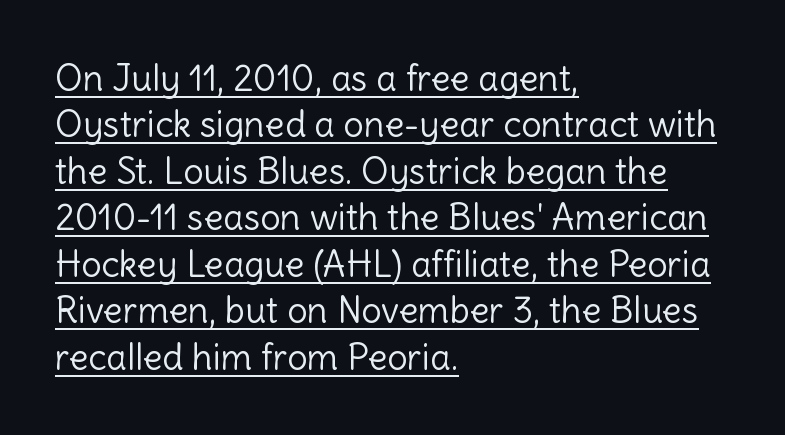
Tracking value appears to be zero — textbook default spacing. The setting favours the left margin, as ordinary paragraphs usually do. The passage shown is typed in a proportional face where columns would drift. The letters stand upright; this is a roman face. Type style note: lacks serifs.
